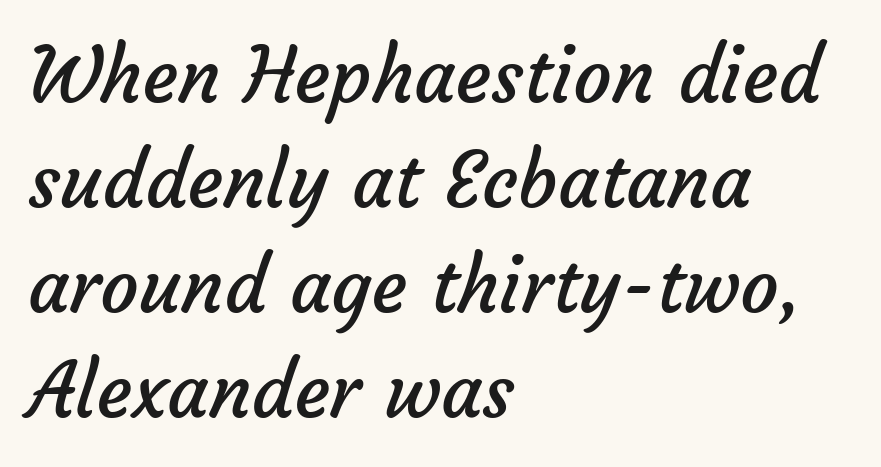
Compared with a typical body face, this is equally light or lighter still. Does the leading feel generous? No, just average. I'd call this a sans setting — the letters go barefoot. Think of a printed novel: that variable character pitch is what you see here. In terms of letterspacing, this is plain default setting. The strip under each line holds only bare page.
